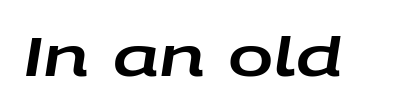
Think of a printed novel: that variable character pitch is what you see here. You could call the tracking neutral — neither tight nor loose. Honestly, there is no underline to notice here at all. The passage shown leans; its letterforms are oblique.
